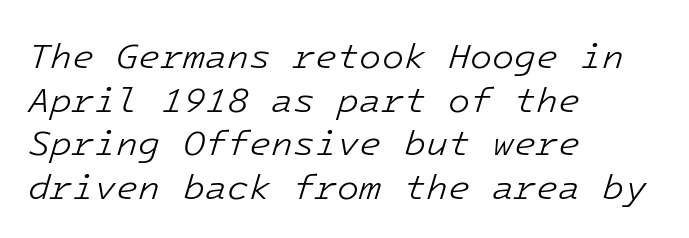
The image shows 36 px light type, italic (leaning right); set left-aligned, line spacing 1.21x, normal letter spacing, not underlined; low stroke contrast and a medium x-height.
